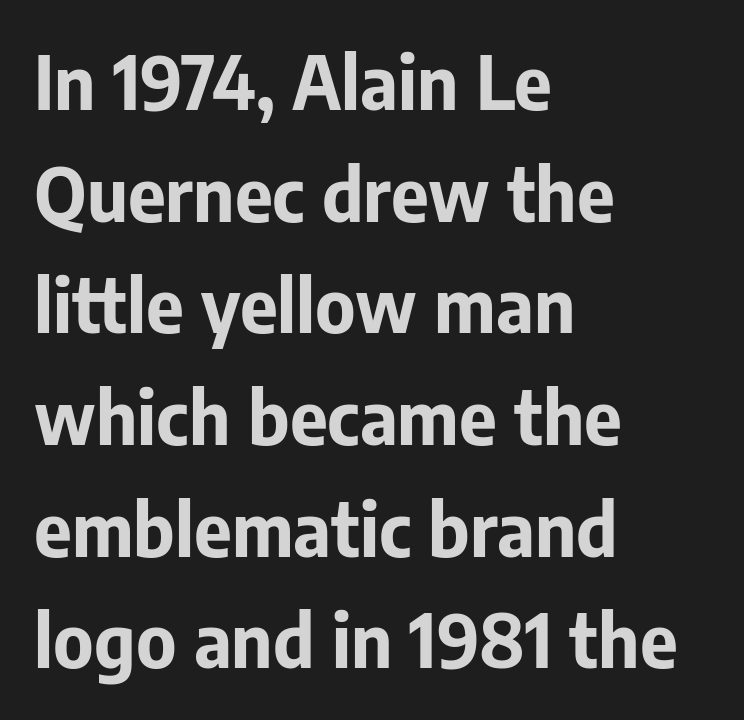
The image shows 73 px bold sans-serif type, upright; set left-aligned, normal line spacing (1.53x), normal letter spacing, not underlined; low stroke contrast and a medium x-height.
